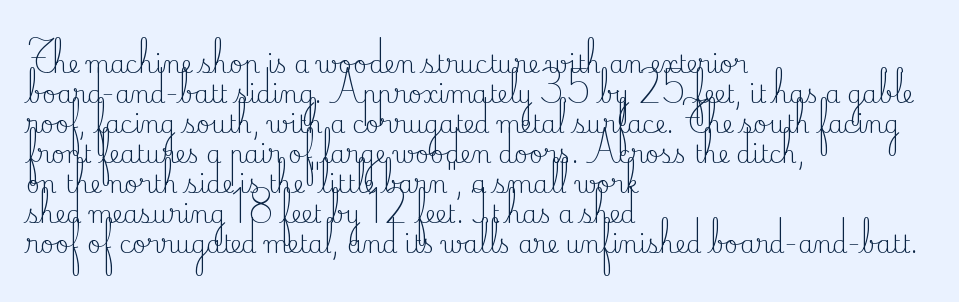
The image shows 24 px text type, upright; set left-aligned, normal line spacing (1.25x), normal letter spacing, not underlined.
